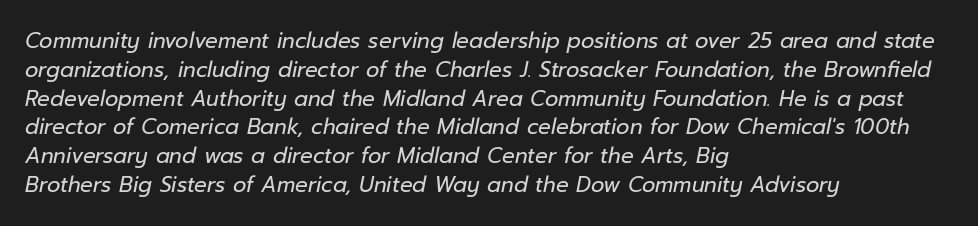
Vertical stems look standard width or narrower in stroke. Descender tails drop into unmarked territory. The leading is moderate, giving the passage an even texture. It's the slanting kind of type. The letters sit at their default tracking, neither squeezed nor spread. Each line starts at the same left margin while the right side varies.
